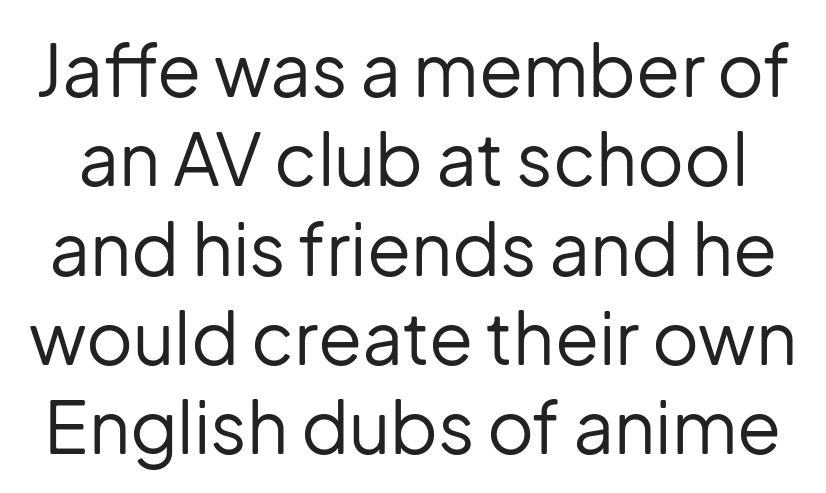
Underlining? Definitely not there. Stems here are at most as thick as an everyday book face. The letters carry no serifs — their stems end cleanly without finishing strokes. Do the characters align in a grid? No, the font is proportional. Nobody touched the tracking dial on this one. The lettering holds an erect, upright posture throughout.
